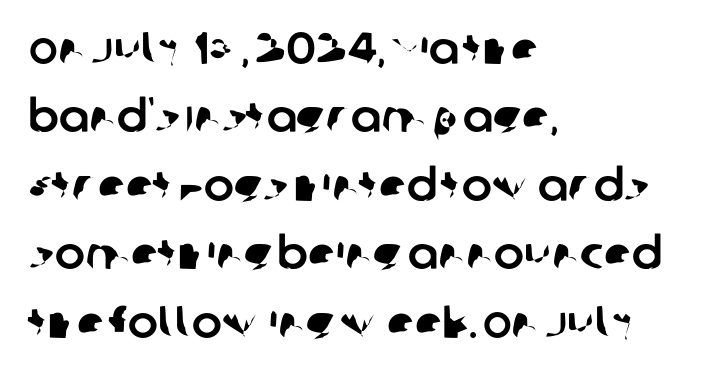
Q: Is the typeface a serif or a sans-serif typeface? A: Sans-serif.
Q: Is the text underlined? A: No.
Q: How is the paragraph aligned? A: Left-aligned.
Q: Is the spacing between letters normal or unusually wide? A: Normal.
Q: Is the spacing between lines tight, normal or loose? A: Normal.
Q: Width (condensed, normal, or wide)? A: Normal.
Q: Stroke contrast? A: Low.
Q: x-height? A: Large.
Q: Monospaced? A: No.
